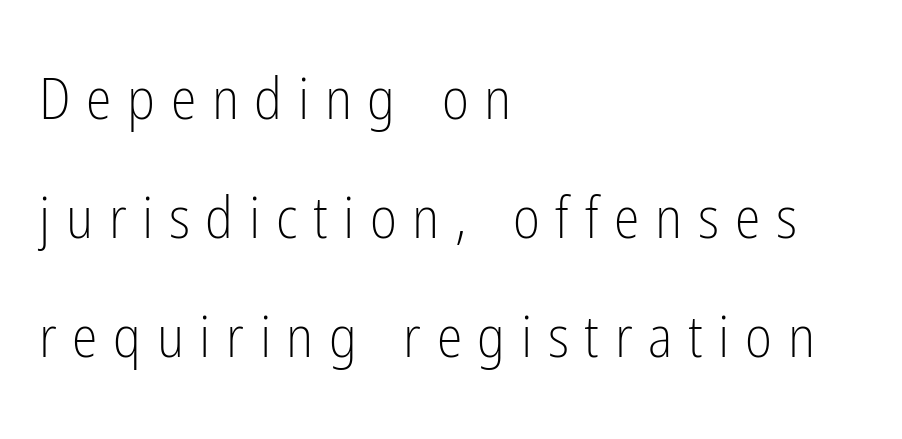
Students, observe: this is what heavily led, spacious text looks like. The setting favours the left margin, as ordinary paragraphs usually do. The type is letterspaced generously, with wide tracking. This is not heavy type; no bold has been used.
